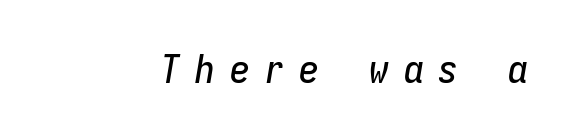
Yep, that's italic — everything's leaning. These lines are rendered in a fixed-pitch font. Observe the wide spacing: letters keep a clear distance from each other. The gap between lines stays unmarked.
